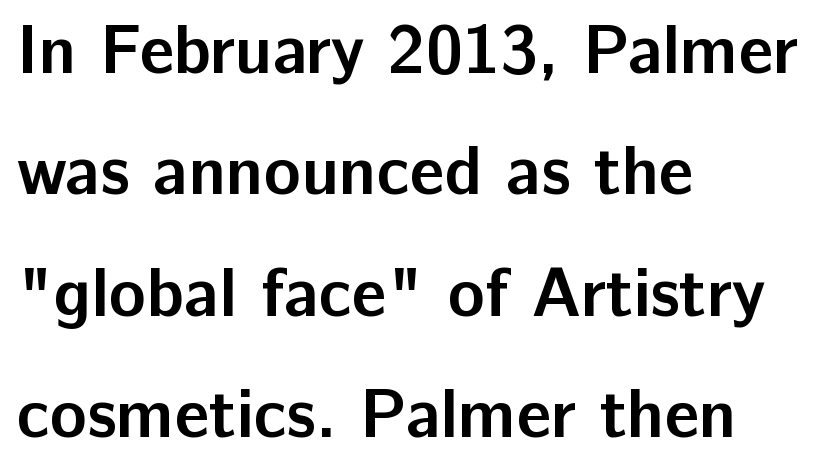
Letterform terminals end flat and unadorned throughout the passage. The letterforms sit shoulder to shoulder at normal distance. Compared with an ordinary text face, these strokes are far heavier — a full bold. Rendered with straight, roman letterforms. Do the characters align in a grid? No, the font is proportional. Line beginnings align vertically; line endings do not.
